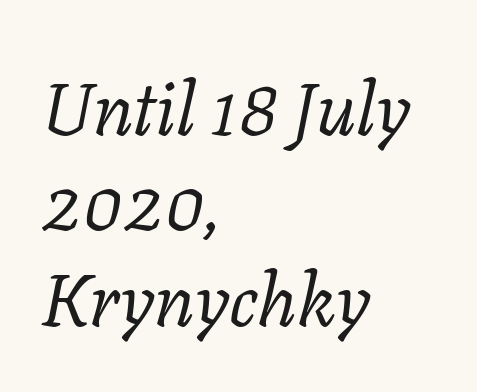
{"serif": "yes", "italic": "yes", "lean": "right", "slant_degrees": 11, "bold": "no", "weight": "regular", "width": "normal", "stroke_contrast": "low", "x_height": "medium", "monospaced": "no", "underline": "no", "align": "left", "line_spacing": "normal", "line_spacing_ratio": 1.29, "letter_spacing": "normal", "letter_spacing_em": 0.0, "glyph_px": 74}
